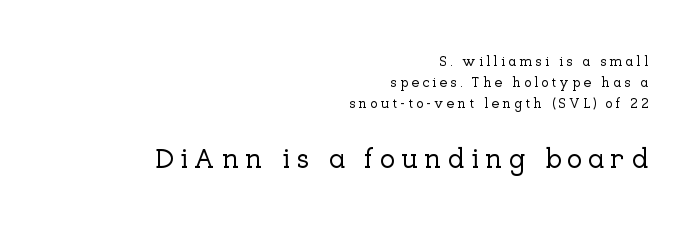
In terms of posture, this sample is upright. The letters are spread apart with noticeably loose tracking. Check where the strokes stop: tiny serifs finish them off. Varying glyph widths throughout — classic text-font behaviour. Does the copy run flush right? Yes — the right margin is perfectly even. Any mark beneath the type? The region is blank.
